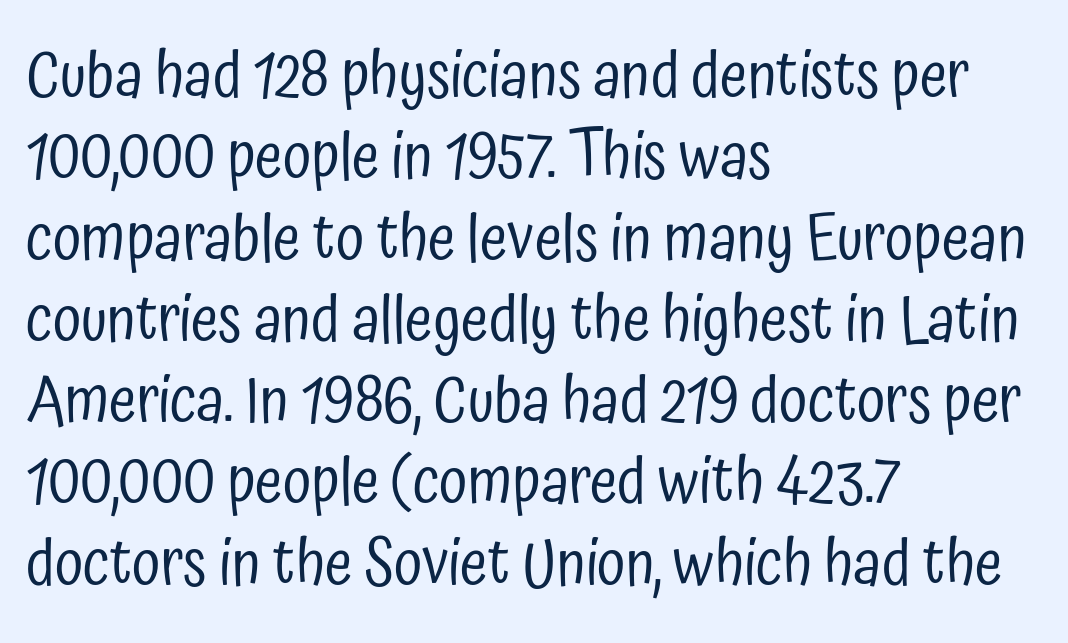
The passage is arranged the way most books set body copy — flush left. Serifs: no, the terminals of the letterforms are clean. The passage shown is typed in a proportional face where columns would drift. Each new line begins a customary step beneath the previous one. The letters sit at their default tracking, neither squeezed nor spread. Descender tails drop into unmarked territory.
